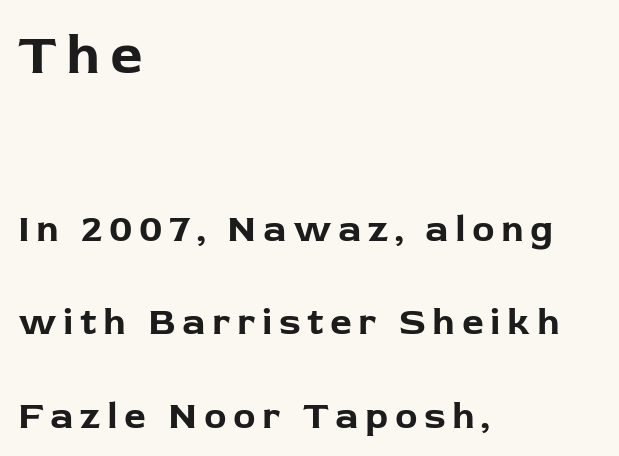
{"serif": "no", "italic": "no", "bold": "yes", "weight": "bold", "width": "normal", "stroke_contrast": "low", "x_height": "medium", "monospaced": "no", "underline": "no", "align": "left", "line_spacing": "loose", "line_spacing_ratio": 2.46, "larger_block": "first", "size_ratio": 1.5, "glyph_px": 57}
